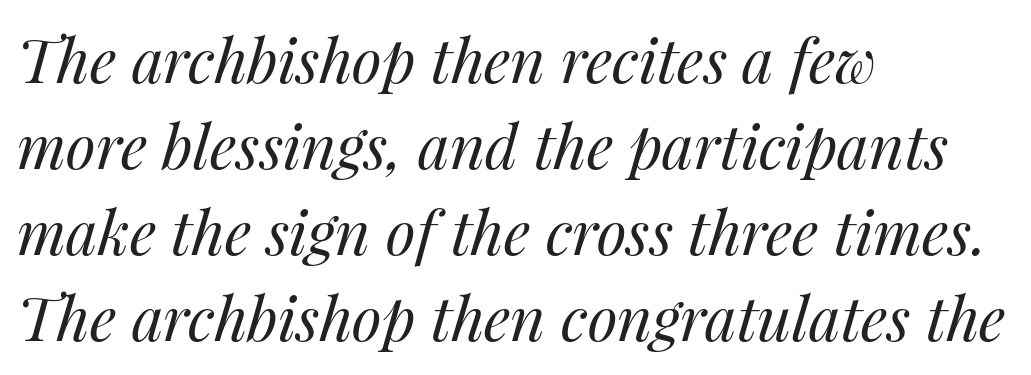
A quiet, ordinary-to-light weight characterises the typeface. Note the varied advance widths — an 'i' is clearly narrower than an 'm'. The lines in this sample share a left origin and differ only in where they stop. The axis of the letterforms is tilted away from vertical. Honestly, the row spacing looks completely unremarkable. Honestly, the letter spacing is just normal — you wouldn't notice it.
